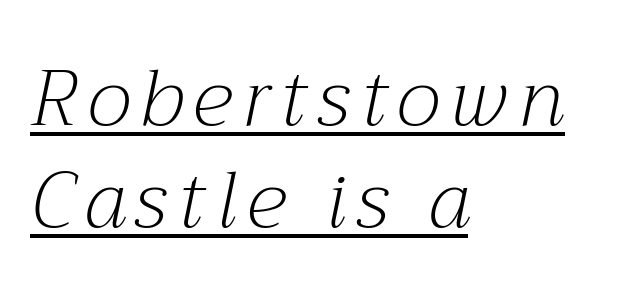
The rendering uses the underline text-decoration. Type style note: has serifs. Stems and bowls with no extra thickness — not bold. Do the characters align in a grid? No, the font is proportional. Layout note: lines flush left. In terms of posture, this sample is oblique.
